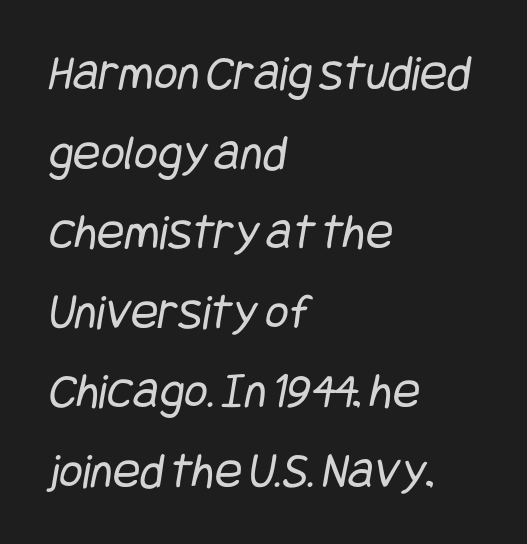
{"serif": "no", "bold": "no", "weight": "regular", "width": "condensed", "stroke_contrast": "low", "x_height": "large", "underline": "no", "align": "left", "line_spacing": "normal", "line_spacing_ratio": 1.56, "letter_spacing": "normal", "letter_spacing_em": 0.0, "glyph_px": 51}
